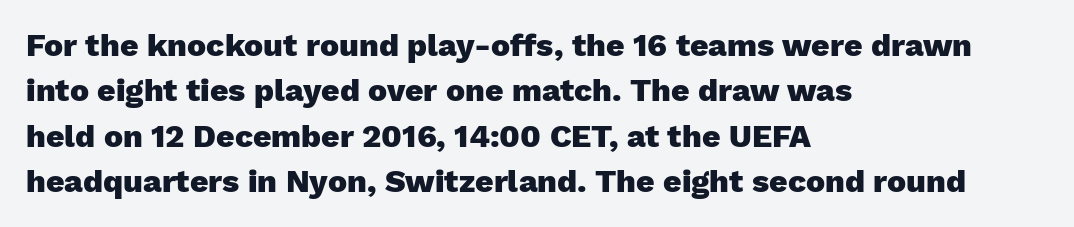
{"serif": "no", "italic": "no", "bold": "yes", "weight": "heavy", "width": "normal", "stroke_contrast": "low", "x_height": "medium", "monospaced": "no", "underline": "no", "align": "left", "line_spacing": "normal", "line_spacing_ratio": 1.42, "letter_spacing": "normal", "letter_spacing_em": 0.0, "glyph_px": 32}
